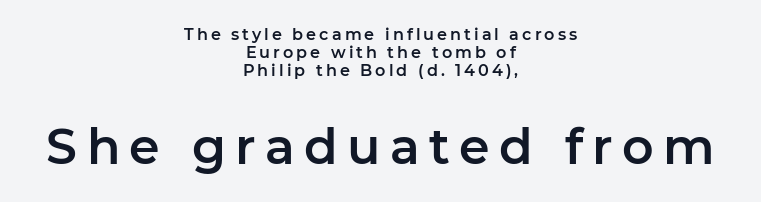
Q: Is the text italic (slanted)? A: No, it is upright.
Q: Is the typeface a serif or a sans-serif typeface? A: Sans-serif.
Q: Is the text underlined? A: No.
Q: How is the paragraph aligned? A: Centered.
Q: Is the spacing between lines tight, normal or loose? A: Tight.
Q: Which block of text is set in a larger size, the first (top) or the second (bottom)? A: The second (bottom) one.
Q: Width (condensed, normal, or wide)? A: Normal.
Q: Stroke contrast? A: Low.
Q: x-height? A: Medium.
Q: Monospaced? A: No.
